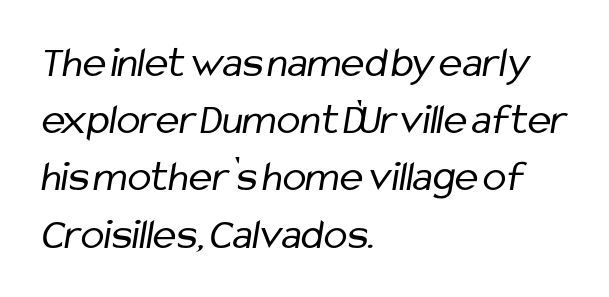
{"serif": "no", "bold": "no", "weight": "regular", "width": "condensed", "stroke_contrast": "low", "x_height": "medium", "monospaced": "no", "underline": "no", "align": "left", "line_spacing": "normal", "line_spacing_ratio": 1.3, "letter_spacing": "normal", "letter_spacing_em": 0.0, "glyph_px": 44}
